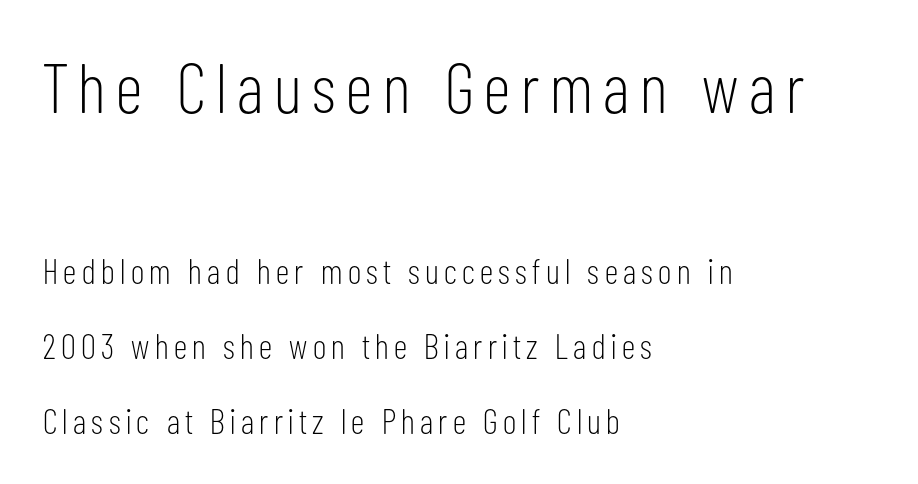
Q: Is the text bold? A: No.
Q: Is the text italic (slanted)? A: No, it is upright.
Q: Is the typeface a serif or a sans-serif typeface? A: Sans-serif.
Q: Is the text underlined? A: No.
Q: How is the paragraph aligned? A: Left-aligned.
Q: Is the spacing between lines tight, normal or loose? A: Loose.
Q: Which block of text is set in a larger size, the first (top) or the second (bottom)? A: The first (top) one.
Q: Width (condensed, normal, or wide)? A: Condensed.
Q: Stroke contrast? A: Low.
Q: x-height? A: Medium.
Q: Monospaced? A: No.
